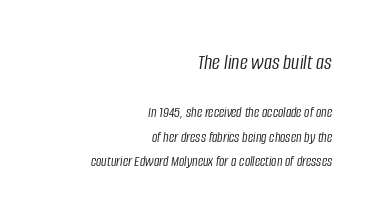
These lines sit exactly where default settings would place them. Posture: slanted. Heaviness? Minimal to ordinary, like unemphasized prose. Letters rest on an invisible, unmarked baseline. Nothing unusual about the tracking: characters are spaced as the font intends. These lines stack with their right ends in a neat column.
